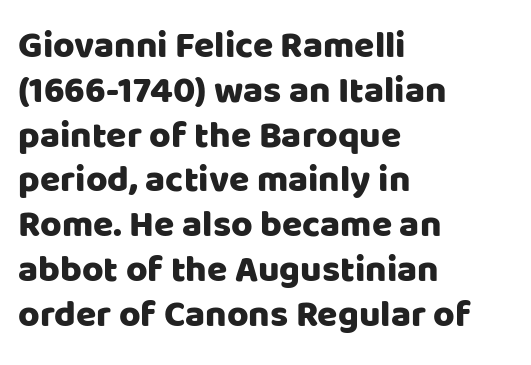
Q: Is the text italic (slanted)? A: No, it is upright.
Q: Is the typeface a serif or a sans-serif typeface? A: Sans-serif.
Q: Is the text underlined? A: No.
Q: How is the paragraph aligned? A: Left-aligned.
Q: Is the spacing between letters normal or unusually wide? A: Normal.
Q: Width (condensed, normal, or wide)? A: Normal.
Q: Stroke contrast? A: Low.
Q: x-height? A: Large.
Q: Monospaced? A: No.
